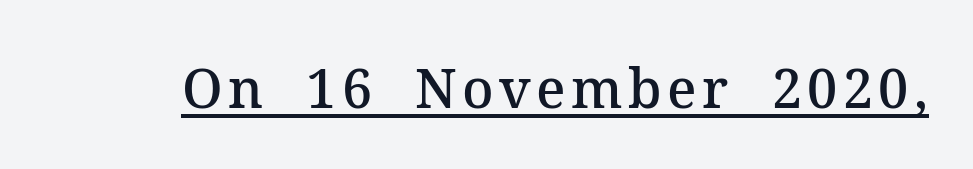
Tall strokes in this sample are plumb rather than angled. In terms of letterform style, serifs are clearly present. This is the in-between weight designers call semibold or demi. Check the space under the baseline: a stroke is drawn there.
